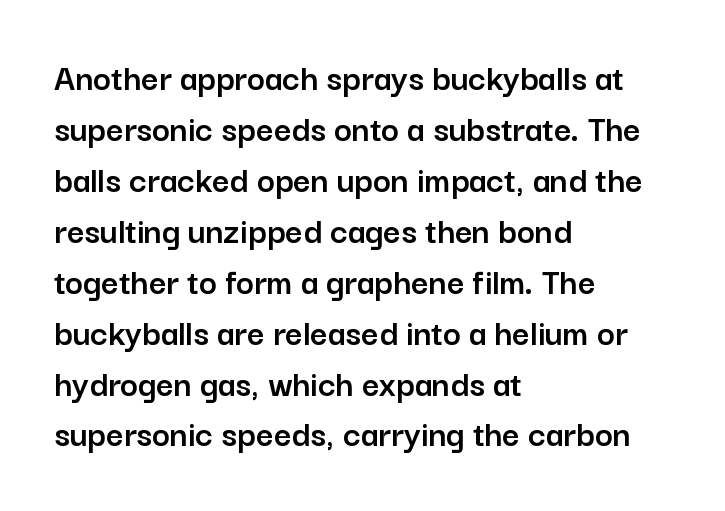
{"serif": "no", "italic": "no", "width": "normal", "stroke_contrast": "low", "x_height": "medium", "monospaced": "no", "underline": "no", "align": "left", "line_spacing": "normal", "line_spacing_ratio": 1.34, "letter_spacing": "normal", "letter_spacing_em": 0.0, "glyph_px": 38}
